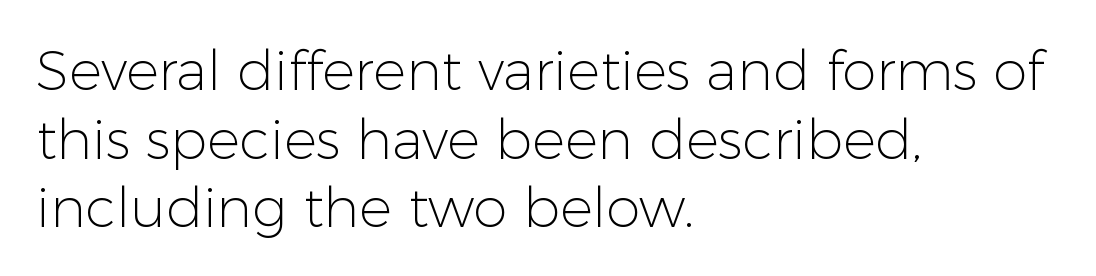
{"serif": "no", "italic": "no", "bold": "no", "weight": "light", "width": "normal", "stroke_contrast": "low", "x_height": "medium", "monospaced": "no", "underline": "no", "align": "left", "line_spacing": "normal", "line_spacing_ratio": 1.25, "letter_spacing": "normal", "letter_spacing_em": 0.0, "glyph_px": 55}
